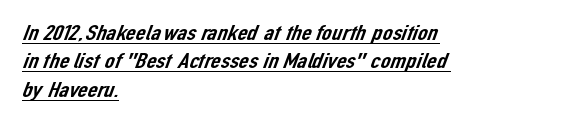
The image shows 22 px text type; set left-aligned, normal line spacing (1.29x), normal letter spacing, underlined.
